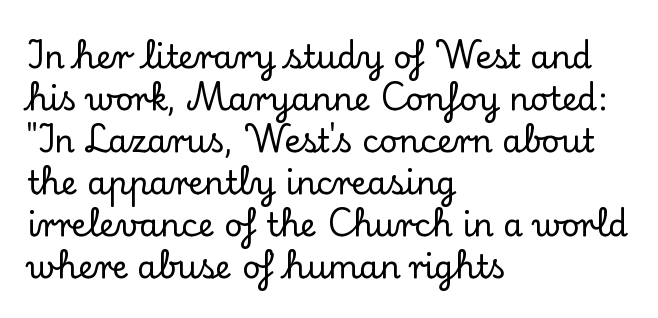
{"serif": "yes", "italic": "no", "width": "normal", "stroke_contrast": "low", "x_height": "small", "monospaced": "no", "underline": "no", "align": "left", "line_spacing": "normal", "line_spacing_ratio": 1.31, "letter_spacing": "normal", "letter_spacing_em": 0.0, "glyph_px": 32}
